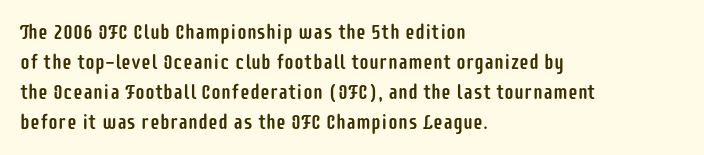
The image shows 20 px text type, upright; set left-aligned, normal line spacing (1.5x), normal letter spacing, not underlined.
